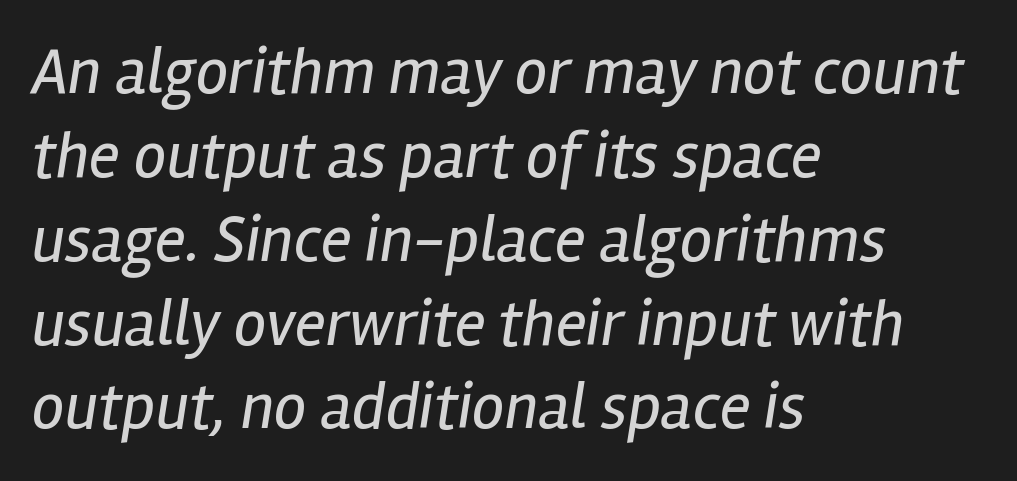
The image shows 65 px regular-weight, condensed type, italic (leaning right); set left-aligned, normal line spacing (1.29x), normal letter spacing, not underlined; low stroke contrast and a medium x-height.
